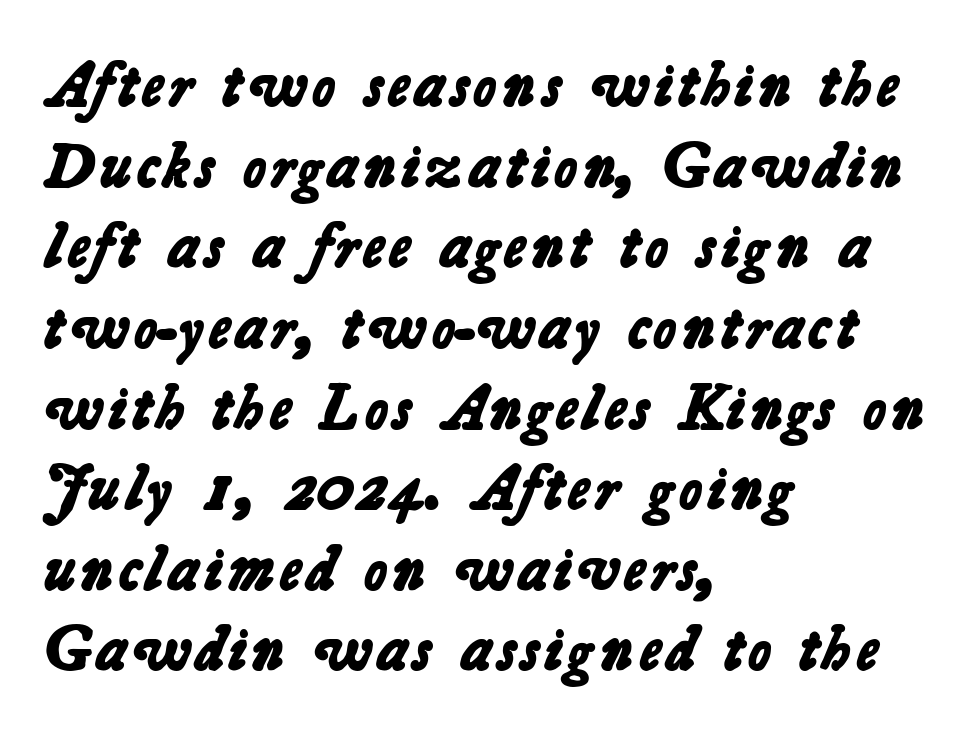
The image shows 63 px bold sans-serif type; set left-aligned, normal line spacing (1.28x), normal letter spacing, not underlined; low stroke contrast and a medium x-height.
